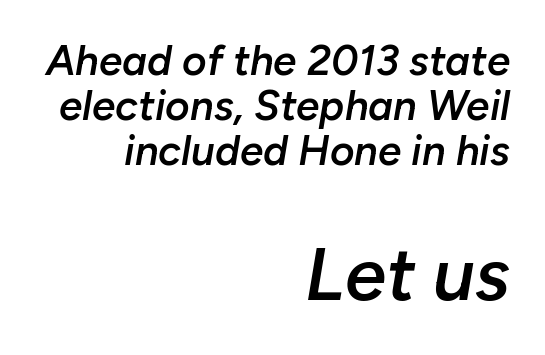
{"italic": "yes", "lean": "right", "slant_degrees": 10, "bold": "semi", "weight": "semibold", "width": "normal", "stroke_contrast": "low", "x_height": "medium", "monospaced": "no", "underline": "no", "align": "right", "line_spacing": "tight", "line_spacing_ratio": 1.07, "letter_spacing": "normal", "letter_spacing_em": 0.0, "larger_block": "second", "size_ratio": 1.76, "glyph_px": 74}
